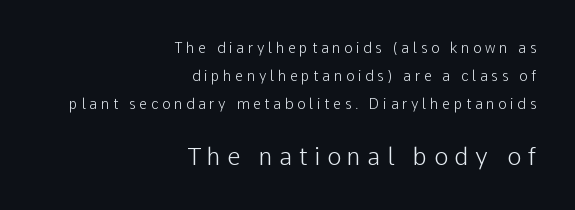
Ascenders rise straight up at ninety degrees. These lines stand farther apart than default settings would place them. Beneath every word, the page is bare. Every row of glyphs terminates at an identical x-position on the right. A student would notice the bottom passage is typeset larger than what precedes it. The line texture is sparse and dotted thanks to wide tracking.
